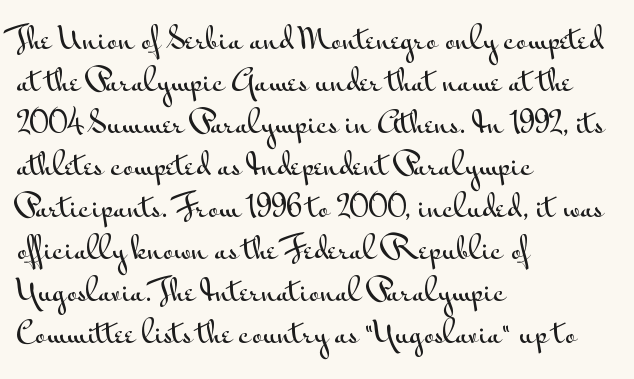
Q: Is the typeface a serif or a sans-serif typeface? A: Sans-serif.
Q: Is the text underlined? A: No.
Q: How is the paragraph aligned? A: Left-aligned.
Q: Is the spacing between letters normal or unusually wide? A: Normal.
Q: Is the spacing between lines tight, normal or loose? A: Normal.
Q: Width (condensed, normal, or wide)? A: Wide.
Q: Stroke contrast? A: Medium.
Q: x-height? A: Small.
Q: Monospaced? A: No.
